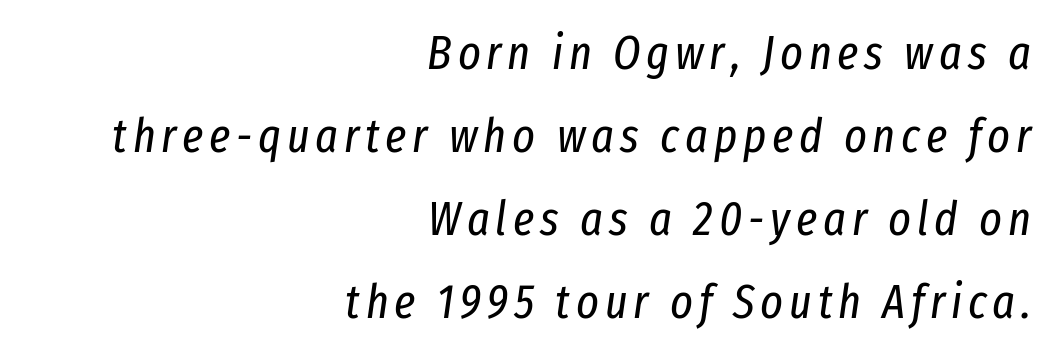
Honestly, there is no underline to notice here at all. The rendering uses natural spacing where letterforms have individual widths. Stroke mass is kept to a normal reading level or below. The font's italic variant was chosen for this text.
